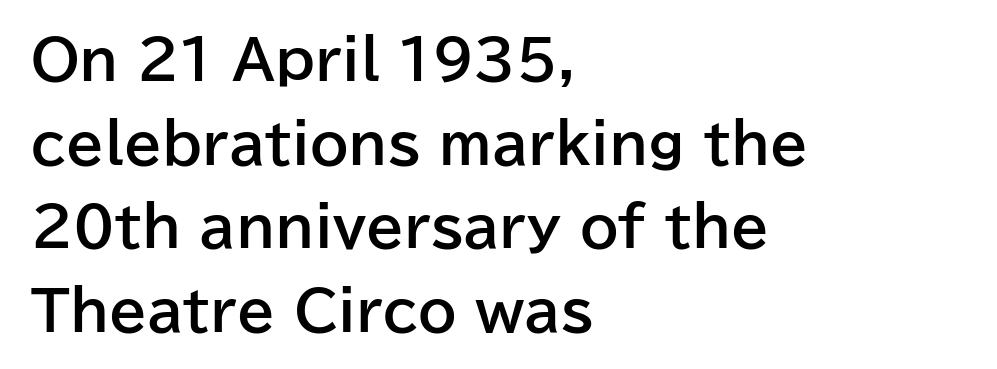
Layout note: lines flush left. Beneath every word, the page is bare. You'd pick this weight for a headline — it's a proper bold. Every stem runs plumb, perpendicular to the baseline.
